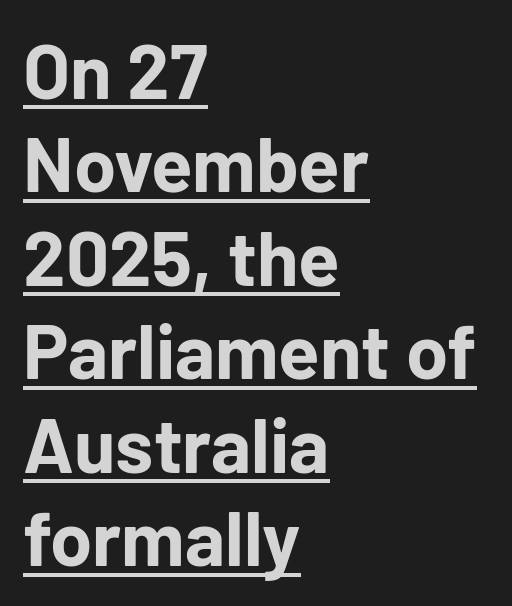
A typesetter would label this face a sans. The lines are quadded left. This sample has the flowing, uneven cadence of proportional lettering. Spacing between characters is what you'd get straight out of the box. The rendering uses the underline text-decoration.
